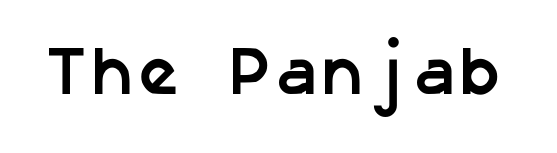
Q: Is the text bold? A: Yes.
Q: Is the typeface a serif or a sans-serif typeface? A: Sans-serif.
Q: Is the text underlined? A: No.
Q: Is the spacing between letters normal or unusually wide? A: Normal.
Q: Width (condensed, normal, or wide)? A: Normal.
Q: Stroke contrast? A: Low.
Q: x-height? A: Medium.
